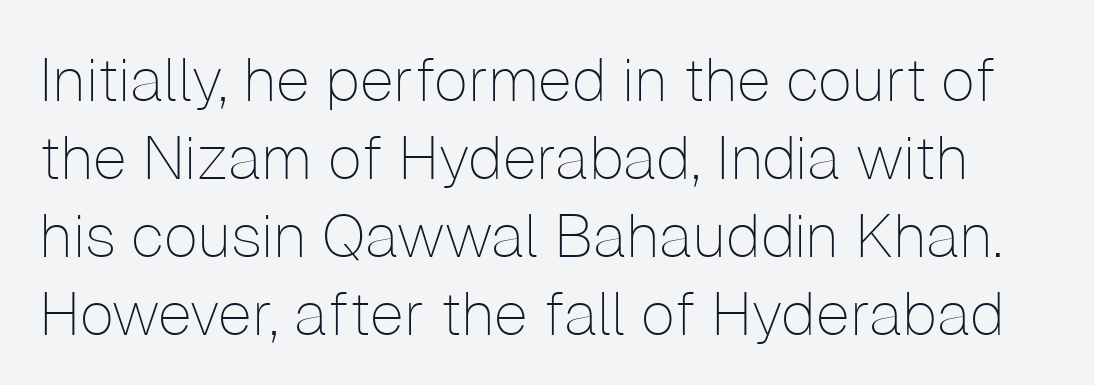
This sample has the flowing, uneven cadence of proportional lettering. The specimen omits any rule beneath the text block's lines. Normally led — the rows are evenly, conventionally spaced. To sum up the face: it is a sans, with no serifs. No extra tracking has been applied to these lines.
